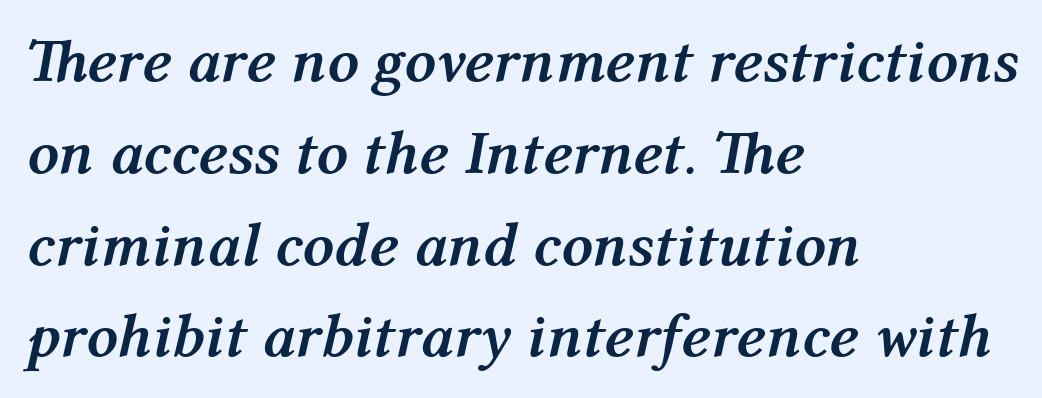
{"italic": "yes", "lean": "right", "slant_degrees": 12, "bold": "yes", "weight": "semibold", "width": "normal", "stroke_contrast": "medium", "x_height": "medium", "monospaced": "no", "underline": "no", "align": "left", "line_spacing": "normal", "line_spacing_ratio": 1.48, "letter_spacing": "normal", "letter_spacing_em": 0.0, "glyph_px": 62}
